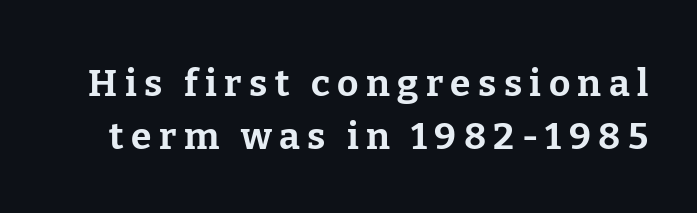
Q: Is the text bold? A: Yes.
Q: Is the text italic (slanted)? A: No, it is upright.
Q: Is the typeface a serif or a sans-serif typeface? A: Serif.
Q: Is the text underlined? A: No.
Q: Is the spacing between letters normal or unusually wide? A: Unusually wide.
Q: Is the spacing between lines tight, normal or loose? A: Normal.
Q: Width (condensed, normal, or wide)? A: Normal.
Q: Stroke contrast? A: Low.
Q: x-height? A: Medium.
Q: Monospaced? A: No.
